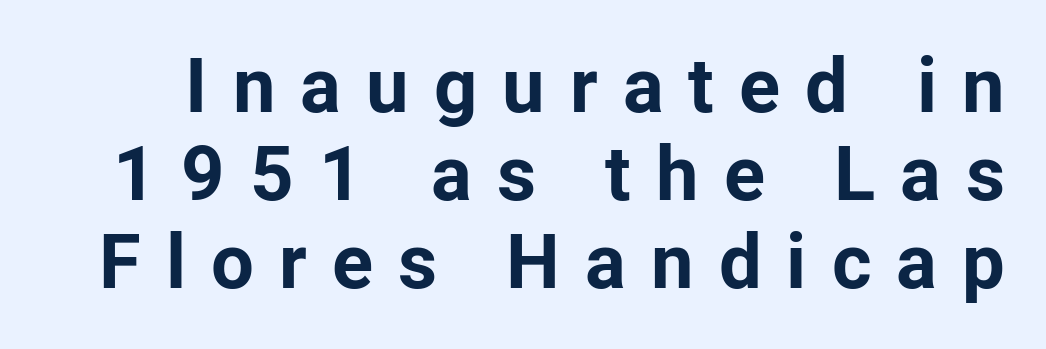
Q: Is the text bold? A: Yes.
Q: Is the text italic (slanted)? A: No, it is upright.
Q: Is the typeface a serif or a sans-serif typeface? A: Sans-serif.
Q: Is the text underlined? A: No.
Q: Is the spacing between letters normal or unusually wide? A: Unusually wide.
Q: Width (condensed, normal, or wide)? A: Normal.
Q: Stroke contrast? A: Low.
Q: x-height? A: Medium.
Q: Monospaced? A: No.
